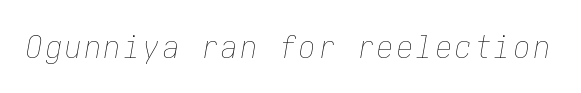
{"italic": "yes", "lean": "right", "slant_degrees": 10, "bold": "no", "weight": "thin", "width": "condensed", "stroke_contrast": "low", "x_height": "medium", "underline": "no", "glyph_px": 32}
